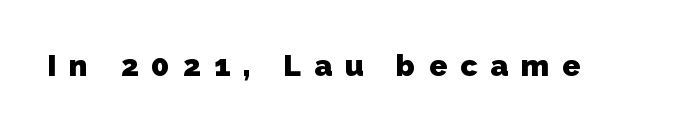
Each letter keeps its own natural width here, so spacing adapts to shape. Weight: bold. Honestly, the letter spacing is so wide it's the main thing you notice. The face used here is a sans, in the tradition of grotesques and geometrics. A bare baseline throughout the passage.
